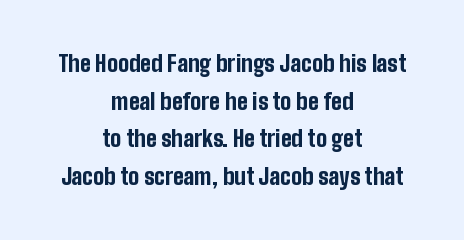
The image shows 22 px bold type, upright; set centered, line spacing 1.71x, normal letter spacing, not underlined.
